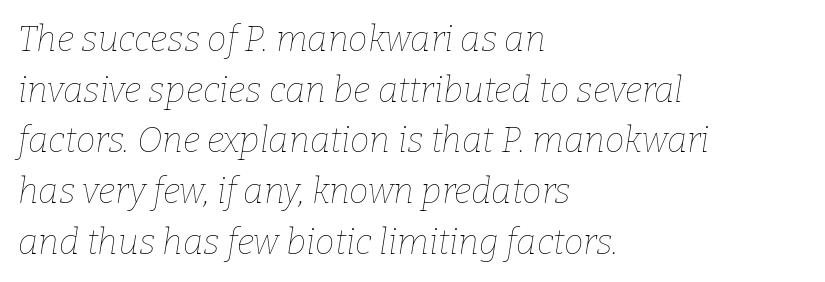
{"italic": "yes", "lean": "right", "slant_degrees": 9, "bold": "no", "weight": "thin", "width": "normal", "stroke_contrast": "low", "x_height": "medium", "monospaced": "no", "underline": "no", "align": "left", "line_spacing": "normal", "line_spacing_ratio": 1.45, "letter_spacing": "normal", "letter_spacing_em": 0.0, "glyph_px": 35}
